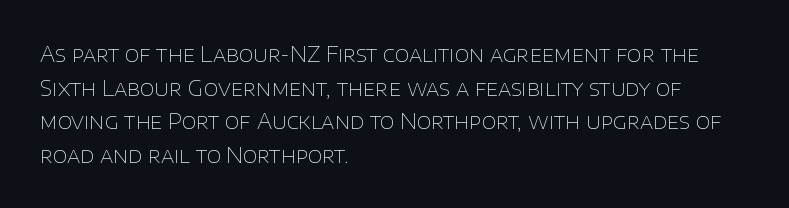
The font's upright variant was chosen for this text. Does the leading feel generous? No, just average. Letters rest on an invisible, unmarked baseline. Heft: none added — not bold. Typeset ragged right — the left edge is the straight one.
